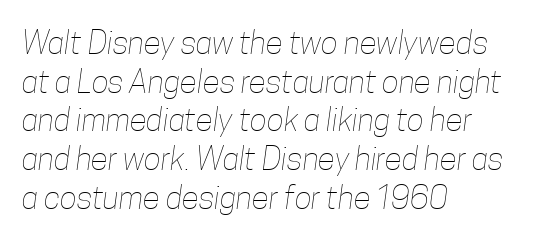
{"bold": "no", "weight": "thin", "width": "condensed", "stroke_contrast": "low", "x_height": "medium", "monospaced": "no", "underline": "no", "align": "left", "line_spacing_ratio": 1.21, "letter_spacing": "normal", "letter_spacing_em": 0.0, "glyph_px": 32}
